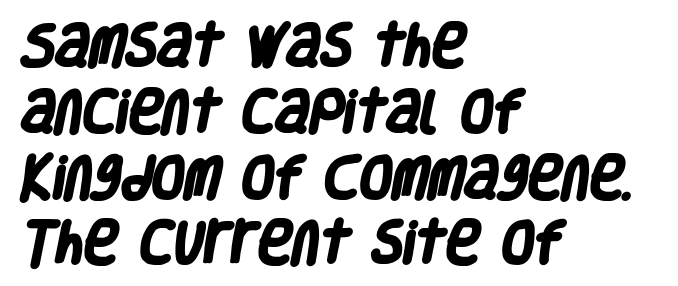
The image shows 47 px heavy, condensed sans-serif type; set left-aligned, normal line spacing (1.4x), normal letter spacing, not underlined; low stroke contrast and a large x-height.
